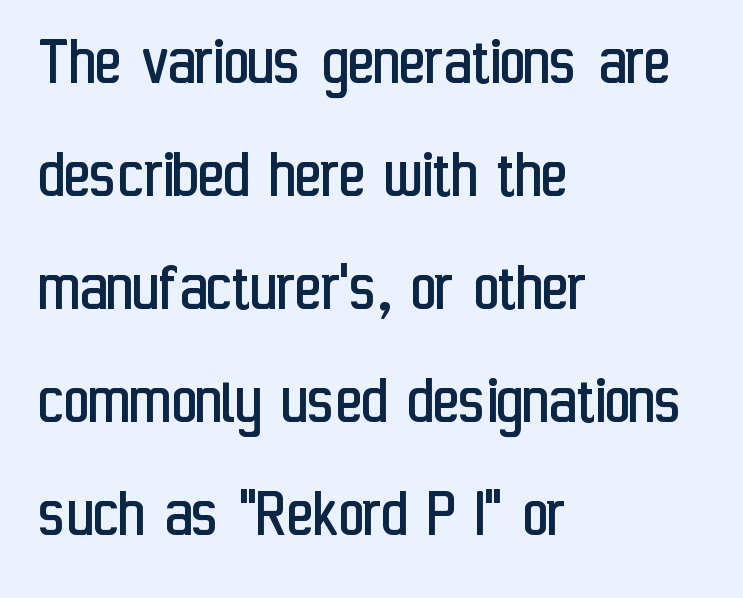
The image shows 71 px regular-weight, condensed sans-serif type, upright; set left-aligned, normal line spacing (1.59x), normal letter spacing, not underlined; low stroke contrast and a medium x-height.
